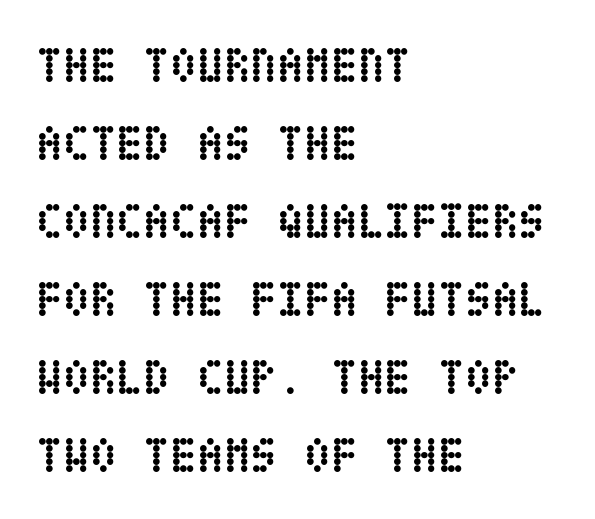
Q: Is the text bold? A: Yes.
Q: Is the text italic (slanted)? A: No, it is upright.
Q: Is the text underlined? A: No.
Q: How is the paragraph aligned? A: Left-aligned.
Q: Is the spacing between letters normal or unusually wide? A: Normal.
Q: Is the spacing between lines tight, normal or loose? A: Normal.
Q: Width (condensed, normal, or wide)? A: Condensed.
Q: Stroke contrast? A: Low.
Q: x-height? A: Large.
